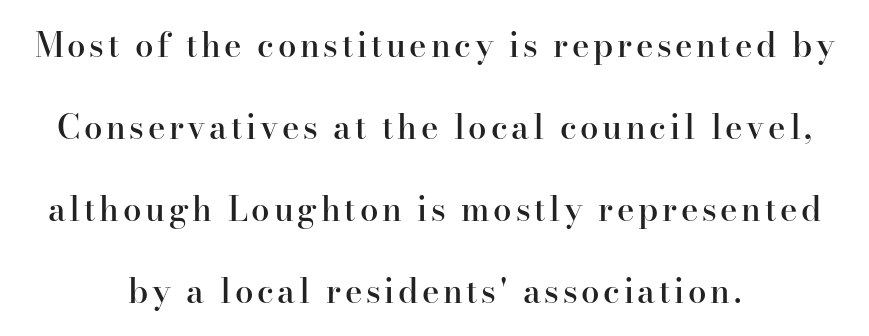
Q: Is the text bold? A: Semi-bold.
Q: Is the text italic (slanted)? A: No, it is upright.
Q: Is the typeface a serif or a sans-serif typeface? A: Serif.
Q: Is the text underlined? A: No.
Q: How is the paragraph aligned? A: Centered.
Q: Is the spacing between lines tight, normal or loose? A: Loose.
Q: Width (condensed, normal, or wide)? A: Normal.
Q: Stroke contrast? A: High.
Q: x-height? A: Small.
Q: Monospaced? A: No.
